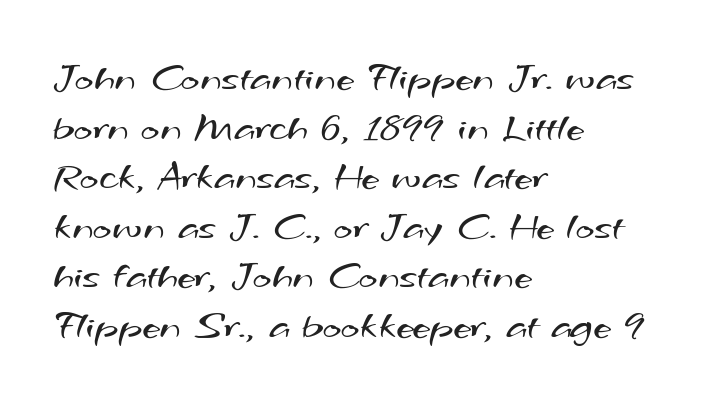
Note the varied advance widths — an 'i' is clearly narrower than an 'm'. Horizontal alignment here is leftward, the default for most running prose. Note: no serifs on the glyphs. Bare-footed words on every line.
